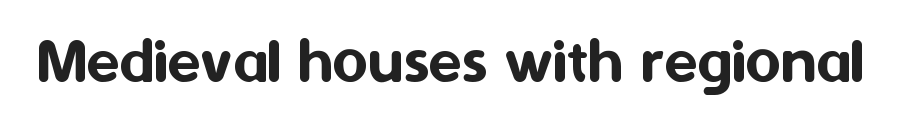
Character widths vary here, with narrow letters taking less room than wide ones. The letterforms sit shoulder to shoulder at normal distance. The gap between lines stays unmarked. Examine the stroke ends and you'll find no serifs.
